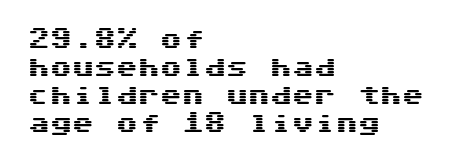
Style check: upright. Decoration check: the copy has no underline. The gaps between neighbouring characters are ordinary and unremarkable. This sample is left-justified, so line endings fall wherever the words run out. The rows are spaced the way most documents space them.
